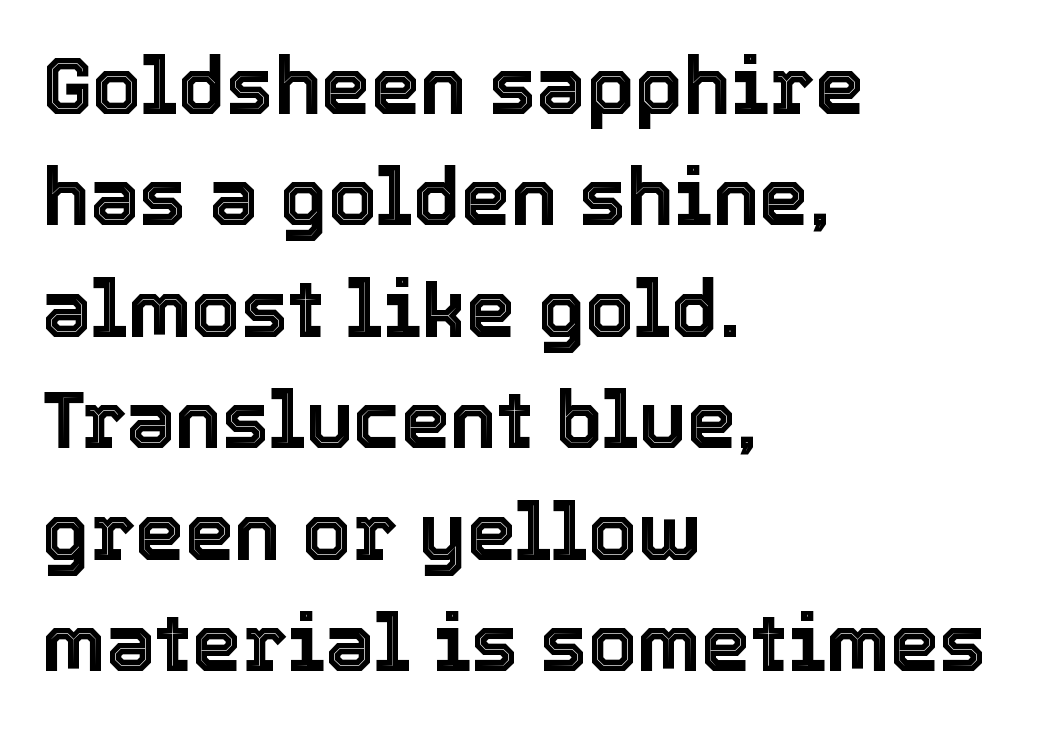
{"italic": "no", "width": "normal", "x_height": "medium", "monospaced": "no", "underline": "no", "align": "left", "line_spacing": "normal", "line_spacing_ratio": 1.41, "letter_spacing": "normal", "letter_spacing_em": 0.0, "glyph_px": 79}
